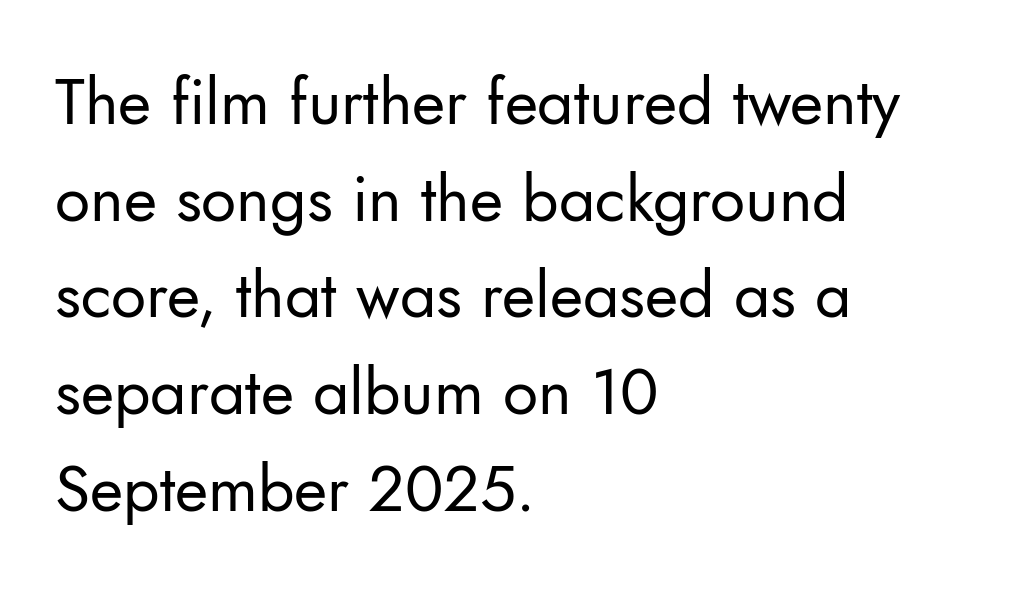
Honestly, there is no underline to notice here at all. The passage shown is typed in a proportional face where columns would drift. In terms of posture, this sample is upright. Stroke thickness stays within the range of a standard reading face or lighter. The glyphs in this specimen are sans serif.
